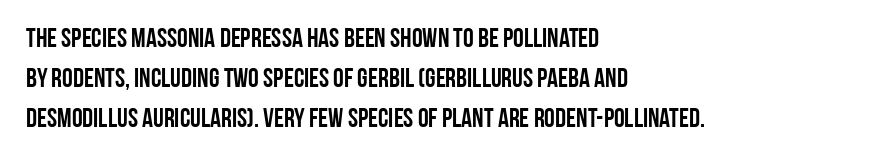
The image shows 27 px text type, upright; set left-aligned, normal line spacing (1.48x), normal letter spacing, not underlined.
